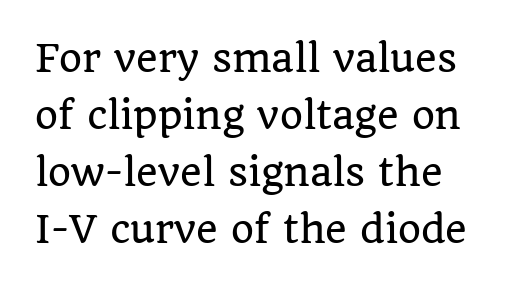
{"serif": "yes", "italic": "no", "width": "normal", "stroke_contrast": "low", "x_height": "large", "monospaced": "no", "underline": "no", "line_spacing": "normal", "line_spacing_ratio": 1.54, "letter_spacing": "normal", "letter_spacing_em": 0.0, "glyph_px": 37}
